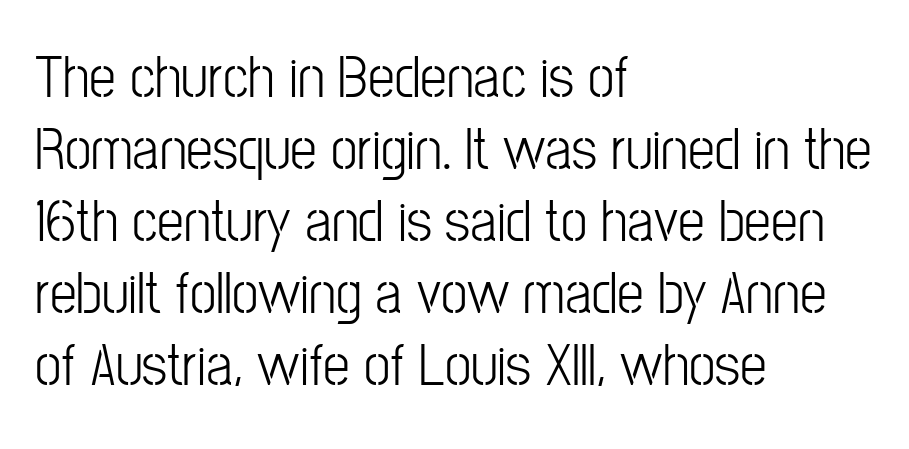
The image shows 60 px condensed sans-serif type, upright; set left-aligned, line spacing 1.2x, normal letter spacing, not underlined; low stroke contrast and a medium x-height.
